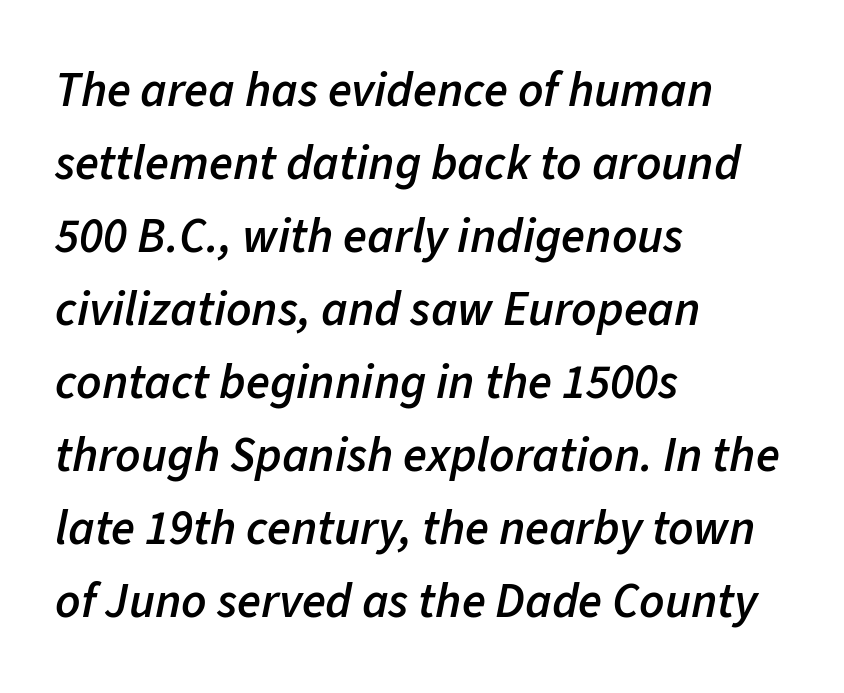
The lines in this sample share a left origin and differ only in where they stop. Standard letterfit; no display-style spreading of the glyphs. The typography opts for an oblique posture over an upright one. Proportional: the letters do not fall into vertical columns. Set as a demibold, roughly 600 on the weight scale.
